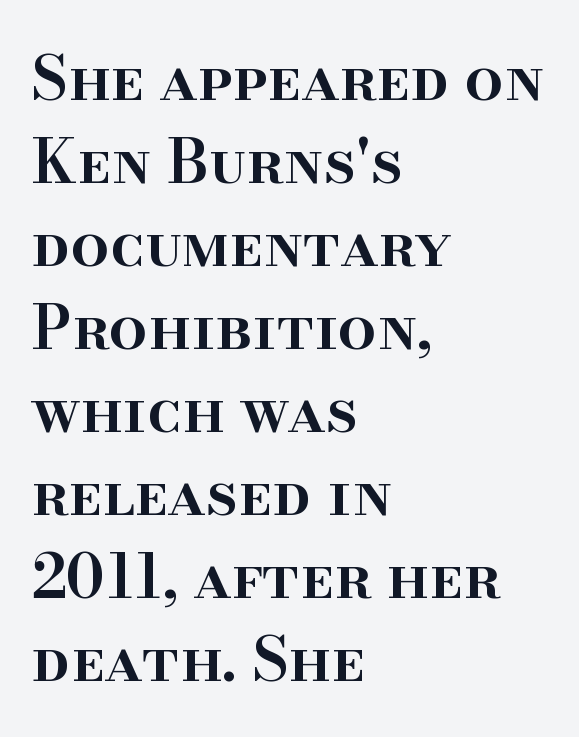
The image shows 61 px semibold serif type, upright; set left-aligned, normal line spacing (1.36x), normal letter spacing, not underlined; high stroke contrast and a small x-height.
